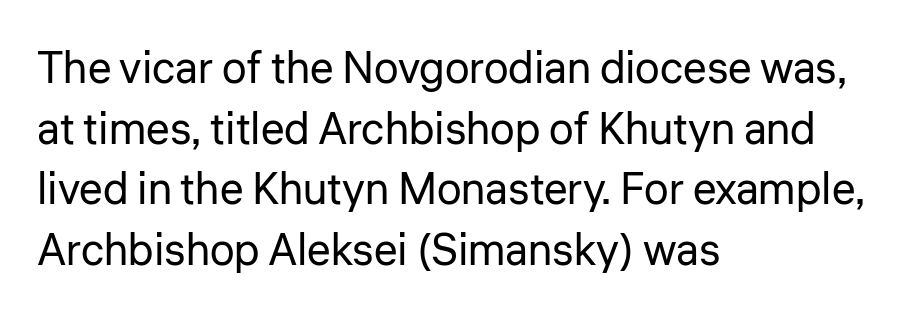
Weight: in the light-to-regular range. To sum up the face: it is a sans, with no serifs. This sample is left-justified, so line endings fall wherever the words run out. Letters rest on an invisible, unmarked baseline.
